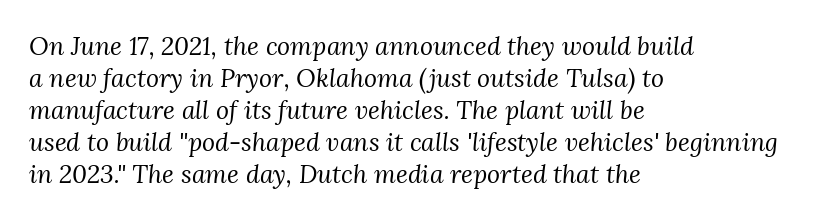
Q: Is the text bold? A: No.
Q: Is the text italic (slanted)? A: Yes, it leans right by about 3 degrees.
Q: Is the text underlined? A: No.
Q: How is the paragraph aligned? A: Left-aligned.
Q: Is the spacing between letters normal or unusually wide? A: Normal.
Q: Is the spacing between lines tight, normal or loose? A: Normal.
